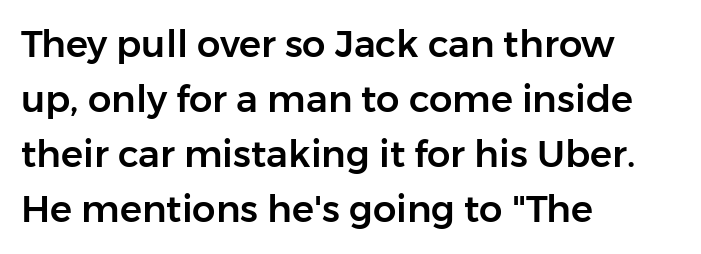
{"serif": "no", "italic": "no", "width": "normal", "stroke_contrast": "low", "x_height": "medium", "monospaced": "no", "underline": "no", "align": "left", "line_spacing": "normal", "line_spacing_ratio": 1.49, "letter_spacing": "normal", "letter_spacing_em": 0.0, "glyph_px": 37}
